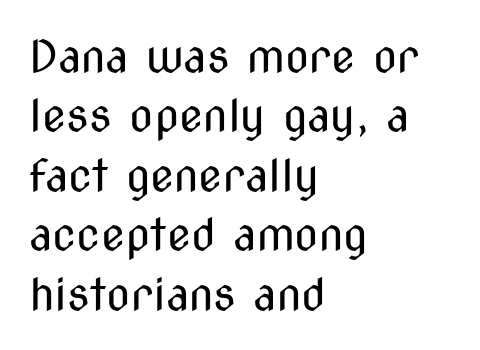
Bare-footed words on every line. Does the type have serifs? No, each stem ends abruptly. Visually the block forms a straight wall on the left and a jagged coastline on the right. Vertical stems look standard width or narrower in stroke. If you drew a line through each stem, it would be perfectly vertical. The passage shown is typed in a proportional face where columns would drift.
